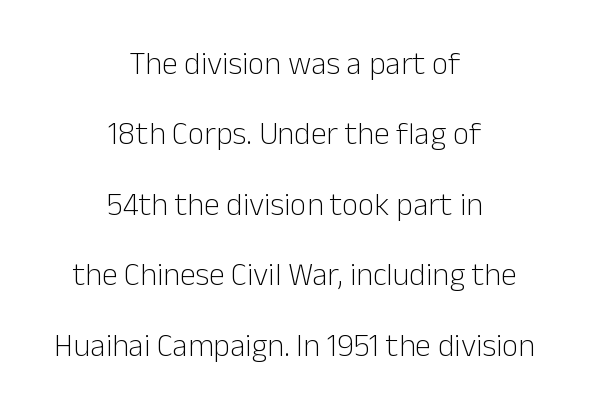
Q: Is the text bold? A: No.
Q: Is the text italic (slanted)? A: No, it is upright.
Q: Is the typeface a serif or a sans-serif typeface? A: Sans-serif.
Q: Is the text underlined? A: No.
Q: How is the paragraph aligned? A: Centered.
Q: Is the spacing between letters normal or unusually wide? A: Normal.
Q: Is the spacing between lines tight, normal or loose? A: Loose.
Q: Width (condensed, normal, or wide)? A: Normal.
Q: Stroke contrast? A: Low.
Q: x-height? A: Medium.
Q: Monospaced? A: No.
